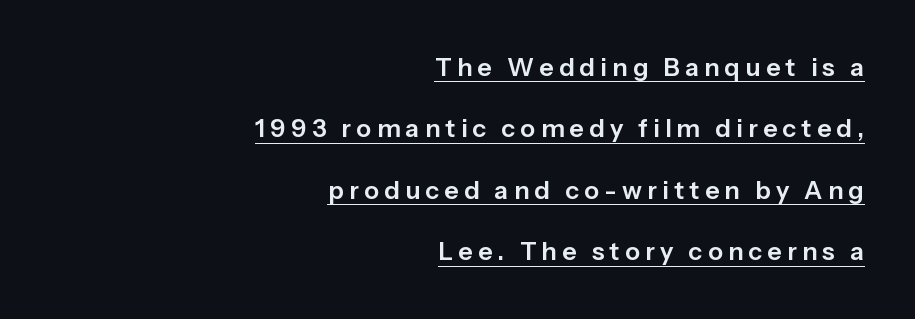
{"italic": "no", "underline": "yes", "align": "right", "line_spacing": "loose", "line_spacing_ratio": 2.46, "letter_spacing": "wide", "letter_spacing_em": 0.21, "glyph_px": 25}
